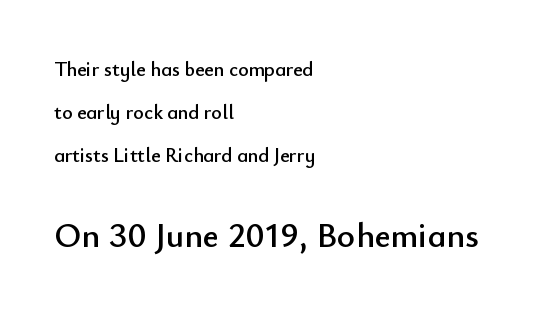
The image shows 35 px sans-serif type, upright; set left-aligned, loose line spacing (2.14x), normal letter spacing, not underlined; the second (bottom) block is 1.75x larger; low stroke contrast and a small x-height.
